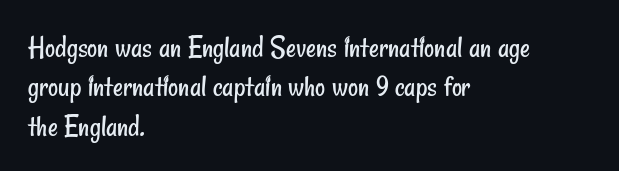
The image shows 31 px regular-weight, condensed sans-serif type; set left-aligned, normal line spacing (1.27x), normal letter spacing, not underlined; low stroke contrast and a small x-height.
